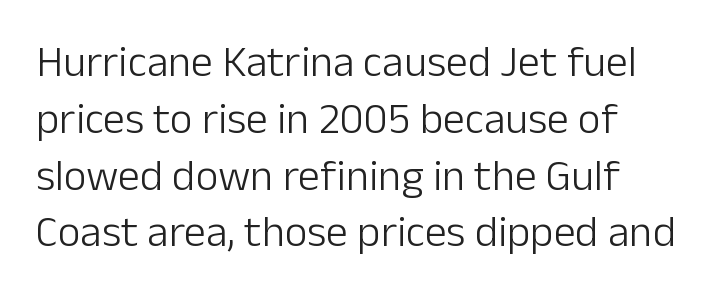
The image shows 44 px light sans-serif type, upright; set normal line spacing (1.29x), normal letter spacing, not underlined; low stroke contrast and a medium x-height.
